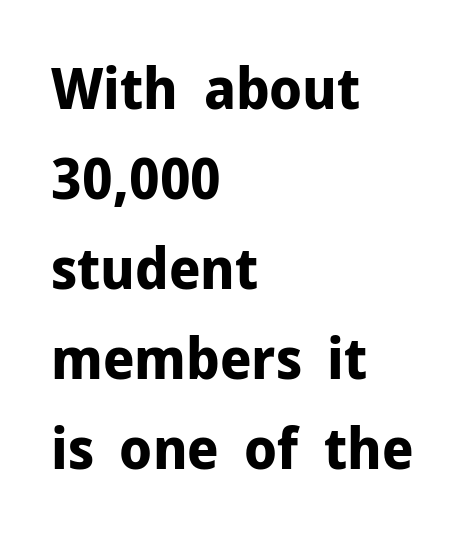
Q: Is the text bold? A: Yes.
Q: Is the text italic (slanted)? A: No, it is upright.
Q: Is the typeface a serif or a sans-serif typeface? A: Sans-serif.
Q: Is the text underlined? A: No.
Q: How is the paragraph aligned? A: Left-aligned.
Q: Is the spacing between letters normal or unusually wide? A: Normal.
Q: Is the spacing between lines tight, normal or loose? A: Normal.
Q: Width (condensed, normal, or wide)? A: Normal.
Q: Stroke contrast? A: Low.
Q: x-height? A: Medium.
Q: Monospaced? A: No.
